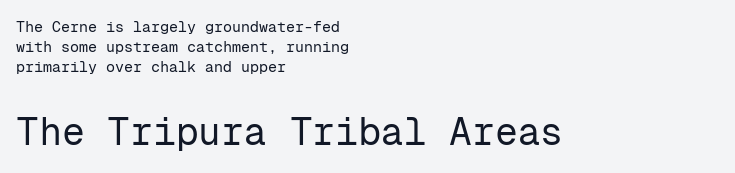
The image shows 38 px regular-weight sans-serif type, upright, monospaced; set left-aligned, normal line spacing (1.32x), normal letter spacing, not underlined; the second (bottom) block is 2.53x larger; low stroke contrast and a medium x-height.
